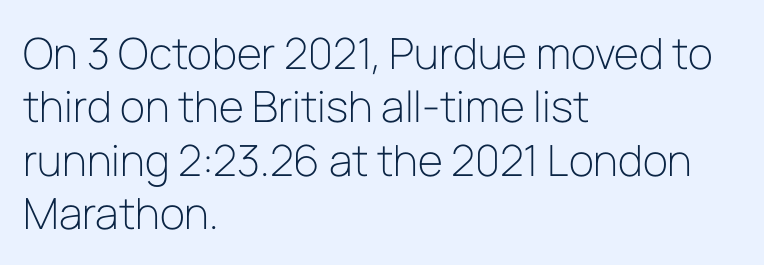
Clear beneath every line of the passage. The strokes carry an ordinary text weight at most. Students, note that the glyphs here touch the page at normal intervals. Serif or sans? Sans — the stroke terminals are bare. Notice how the passage keeps a crisp vertical edge on the left only.
